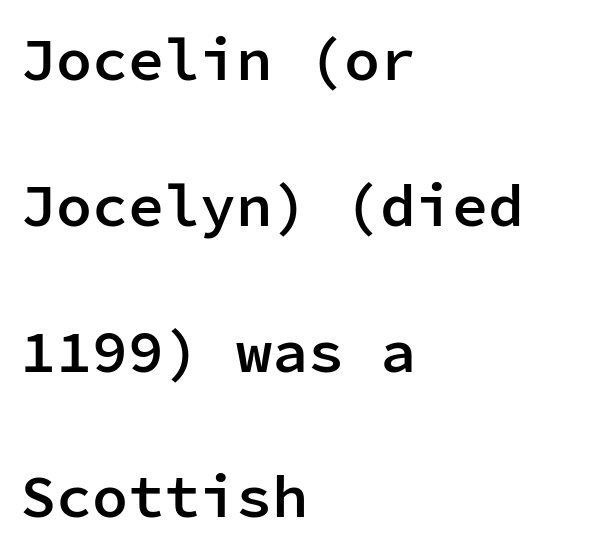
You can tell from the bare stems that sans-serif type was used. Decoration check: the copy has no underline. In terms of posture, this sample is upright. Emphasis by weight is partial: semibold. A student would call this left alignment; a typographer would say flush left, rag right.
